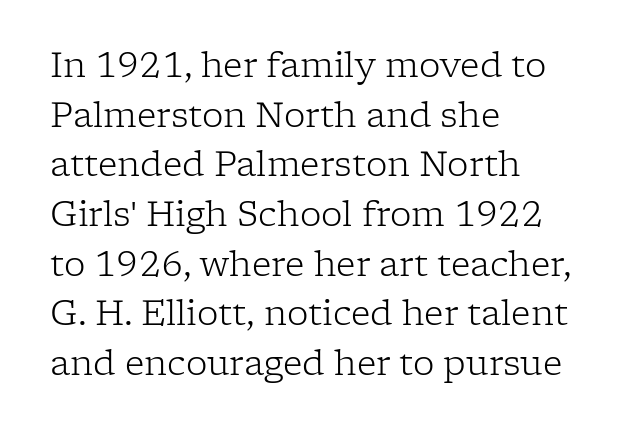
{"serif": "yes", "italic": "no", "bold": "no", "weight": "light", "width": "normal", "stroke_contrast": "low", "x_height": "medium", "monospaced": "no", "underline": "no", "align": "left", "line_spacing": "normal", "line_spacing_ratio": 1.46, "letter_spacing": "normal", "letter_spacing_em": 0.0, "glyph_px": 34}
